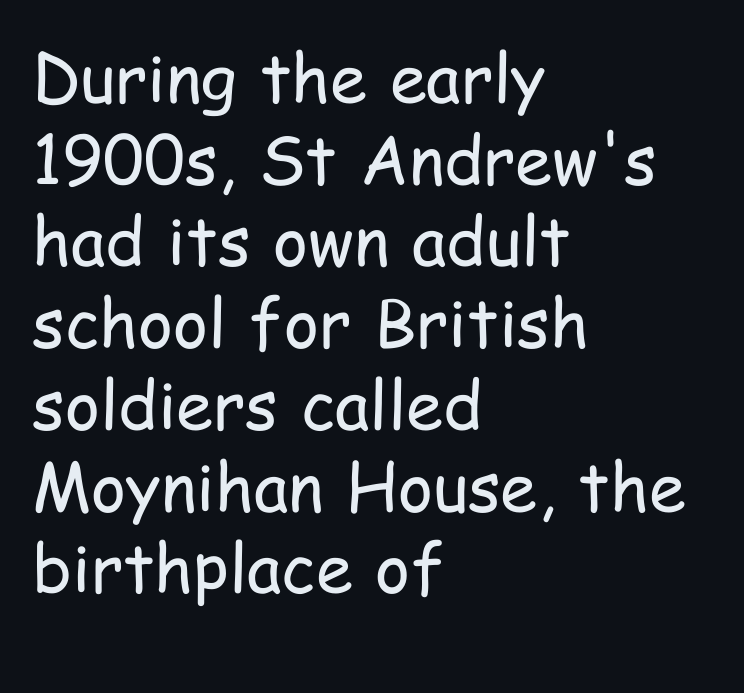
Q: Is the text bold? A: No.
Q: Is the text italic (slanted)? A: No, it is upright.
Q: Is the typeface a serif or a sans-serif typeface? A: Sans-serif.
Q: Is the text underlined? A: No.
Q: How is the paragraph aligned? A: Left-aligned.
Q: Is the spacing between letters normal or unusually wide? A: Normal.
Q: Width (condensed, normal, or wide)? A: Condensed.
Q: Stroke contrast? A: Low.
Q: x-height? A: Medium.
Q: Monospaced? A: No.
